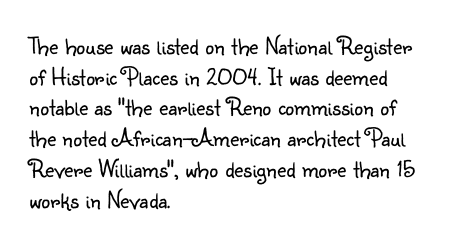
The image shows 25 px text type, upright; set left-aligned, line spacing 1.23x, normal letter spacing, not underlined.
